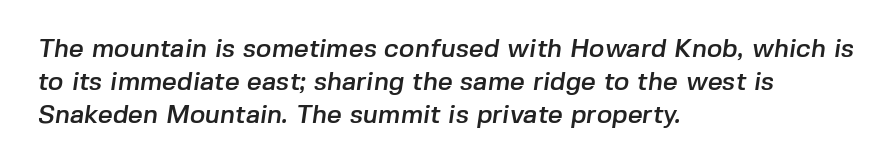
{"underline": "no", "align": "left", "line_spacing": "normal", "line_spacing_ratio": 1.26, "letter_spacing": "normal", "letter_spacing_em": 0.0, "glyph_px": 26}
